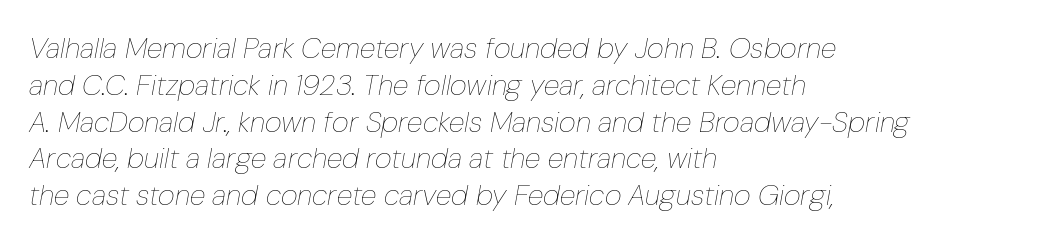
The rendering applies a slant to the glyphs. All the whitespace from short lines collects on the right. Check under the words: just untouched page. The rendering uses natural spacing where letterforms have individual widths.
